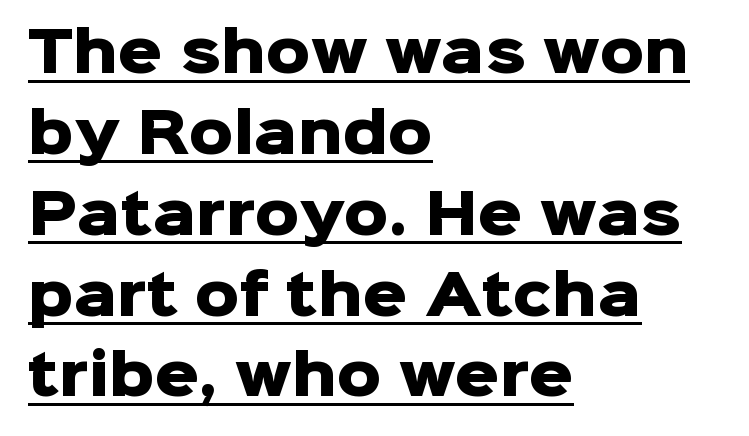
The image shows 55 px heavy sans-serif type, upright; set left-aligned, normal line spacing (1.47x), normal letter spacing, underlined; low stroke contrast and a medium x-height.
